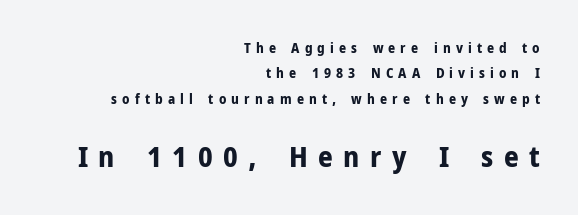
{"serif": "no", "italic": "no", "bold": "yes", "weight": "bold", "width": "normal", "stroke_contrast": "low", "x_height": "medium", "monospaced": "no", "underline": "no", "align": "right", "line_spacing_ratio": 1.81, "letter_spacing": "wide", "letter_spacing_em": 0.36, "larger_block": "second", "size_ratio": 2.07, "glyph_px": 29}
